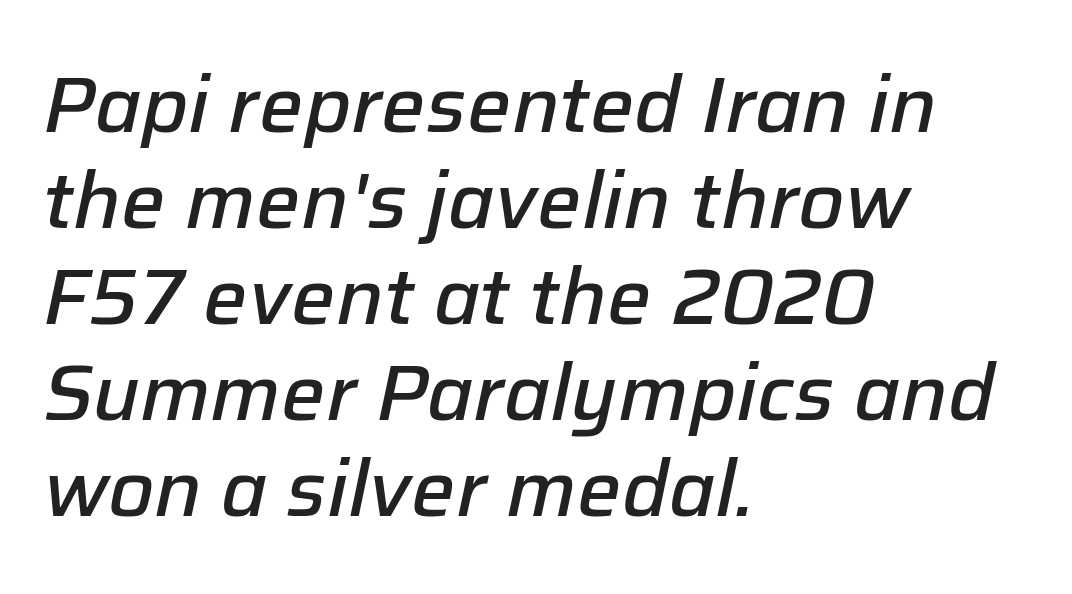
The rendering uses a semibold face; strokes are thickened but not to full bold. The letters advance in unequal steps, a hallmark of proportional type. How are the letters spaced? Ordinarily, with no added tracking. Quick note: italic.
